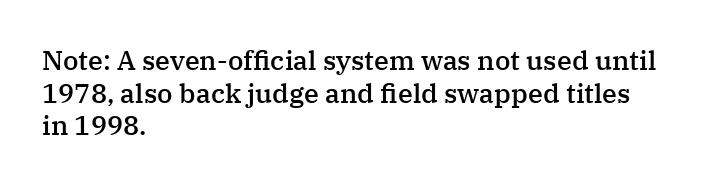
Q: Is the text bold? A: Semi-bold.
Q: Is the text italic (slanted)? A: No, it is upright.
Q: Is the text underlined? A: No.
Q: How is the paragraph aligned? A: Left-aligned.
Q: Is the spacing between letters normal or unusually wide? A: Normal.
